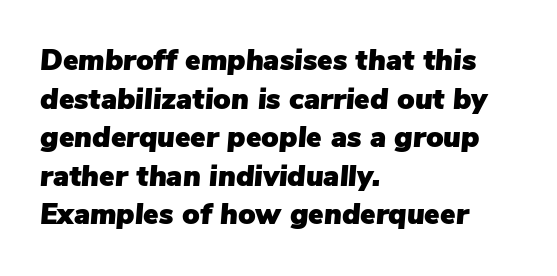
Each letter keeps its own natural width here, so spacing adapts to shape. Rendered with sloped, italic letterforms. The passage shown has conventional tracking throughout. In terms of leading, this rendering sits right in the middle. Letters rest on an invisible, unmarked baseline. All the whitespace from short lines collects on the right.
